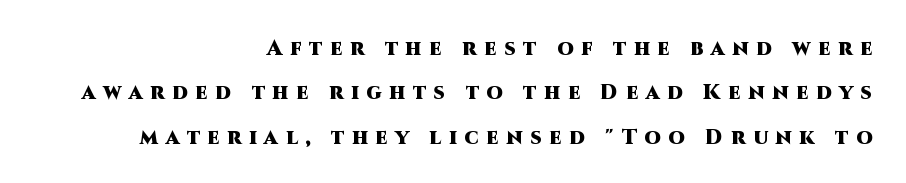
Q: Is the text bold? A: Yes.
Q: Is the text italic (slanted)? A: No, it is upright.
Q: Is the text underlined? A: No.
Q: How is the paragraph aligned? A: Right-aligned.
Q: Is the spacing between letters normal or unusually wide? A: Unusually wide.
Q: Is the spacing between lines tight, normal or loose? A: Loose.
